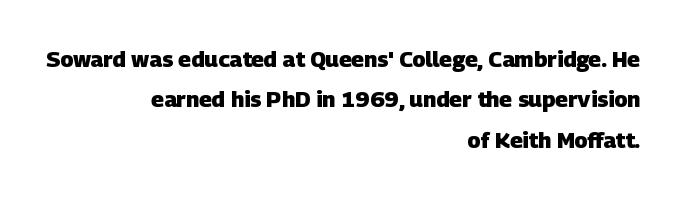
Q: Is the text bold? A: Yes.
Q: Is the text underlined? A: No.
Q: How is the paragraph aligned? A: Right-aligned.
Q: Is the spacing between letters normal or unusually wide? A: Normal.
